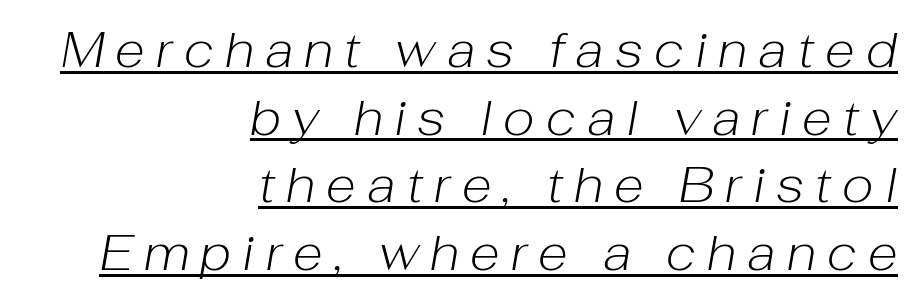
The image shows 49 px light type, italic (leaning right); set right-aligned, normal line spacing (1.38x), unusually wide letter spacing (+0.23 em), underlined; low stroke contrast and a medium x-height.
